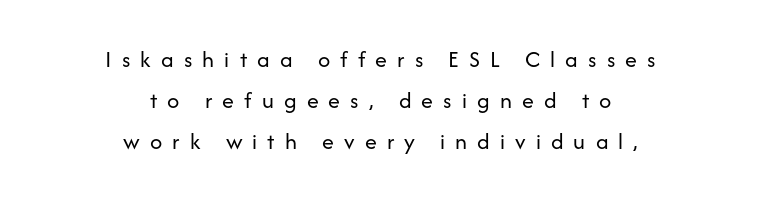
Both edges are ragged and mirror each other, which tells us the setting is centered. Tall strokes in this sample are plumb rather than angled. The gaps between neighbouring characters are conspicuously large. Unbolded letterforms with no extra heft. The area under the type is left untouched.
